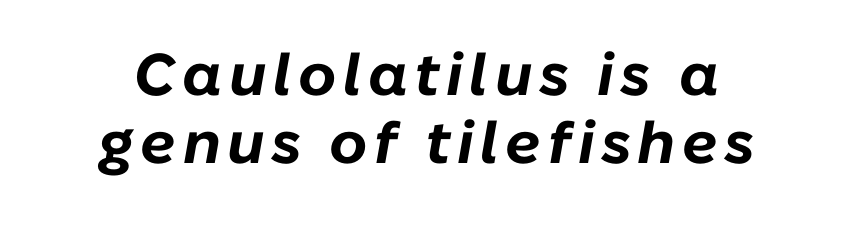
{"italic": "yes", "lean": "right", "slant_degrees": 10, "bold": "yes", "weight": "bold", "width": "normal", "stroke_contrast": "low", "x_height": "medium", "monospaced": "no", "underline": "no", "line_spacing_ratio": 1.16, "glyph_px": 59}
